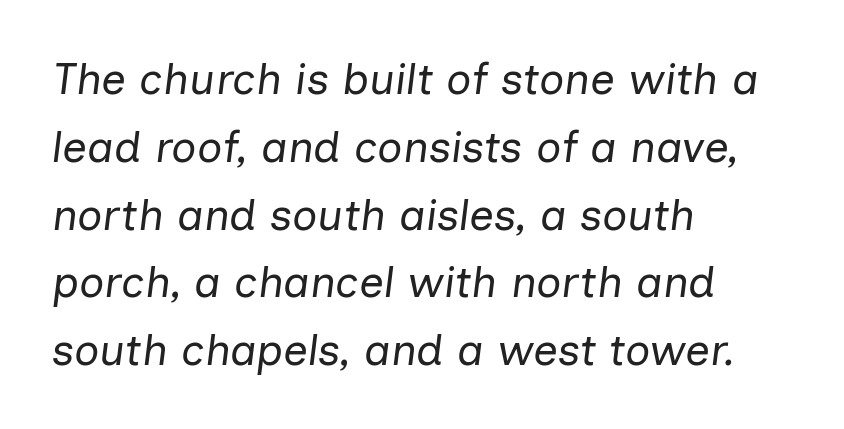
{"italic": "yes", "lean": "right", "slant_degrees": 7, "bold": "no", "weight": "regular", "width": "normal", "stroke_contrast": "low", "x_height": "medium", "monospaced": "no", "underline": "no", "align": "left", "line_spacing": "normal", "line_spacing_ratio": 1.54, "letter_spacing": "normal", "letter_spacing_em": 0.0, "glyph_px": 44}
